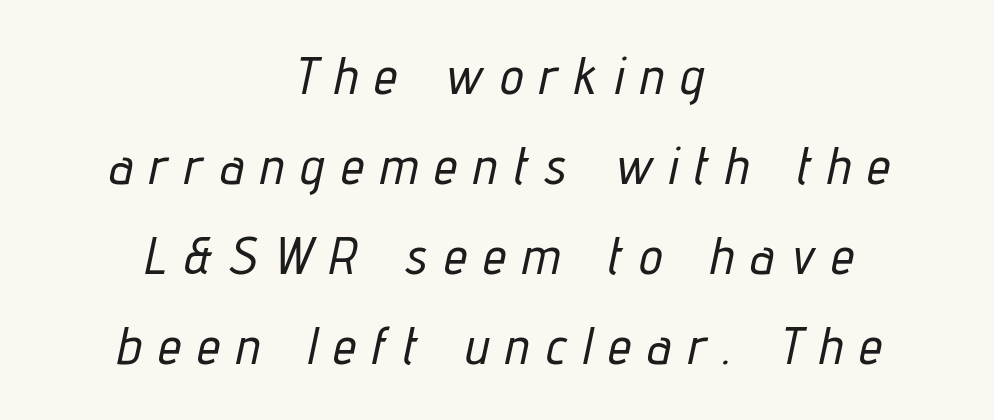
Yep, that's italic — everything's leaning. Anything drawn beneath the words? Only blank space. Short note: letters widely spaced. Teacher's note: observe the equal gaps on both sides — that is centered alignment.
